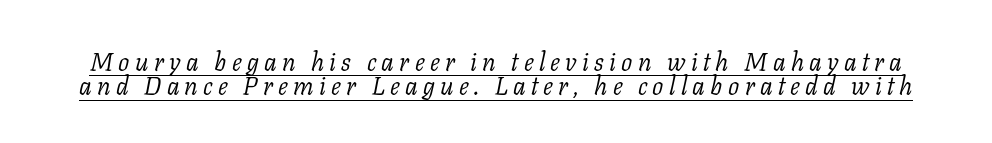
Counters stay open thanks to moderate or lighter strokes. Italic? Definitely — the glyphs are oblique. Each word looks stretched out because of the extra space between its letters. Is there much room between lines? No — they nearly touch. You can see a thin bar hugging the bottom of the glyphs.
